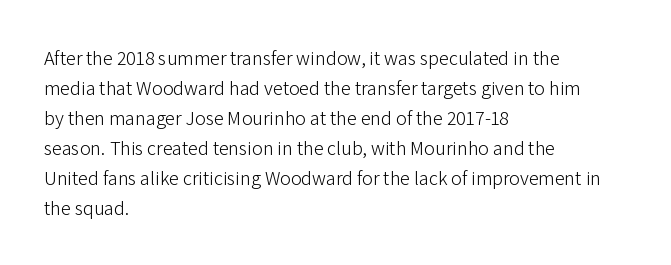
The image shows 20 px text type, upright; set left-aligned, normal line spacing (1.5x), normal letter spacing, not underlined.
